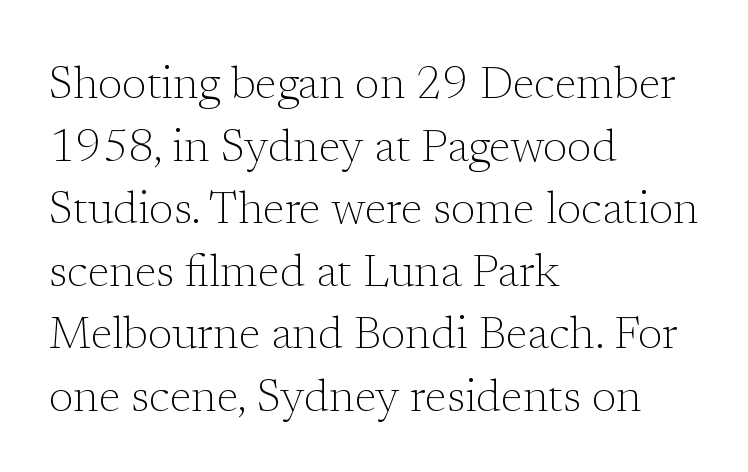
The image shows 45 px light serif type, upright; set left-aligned, normal line spacing (1.39x), normal letter spacing, not underlined; low stroke contrast and a medium x-height.
